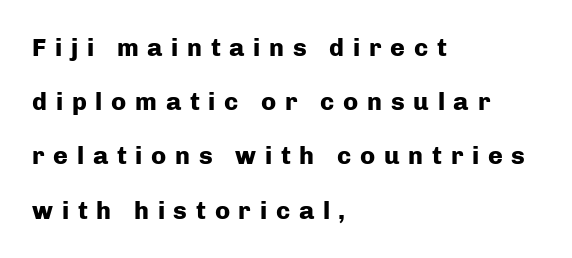
The image shows 25 px bold type, upright; set left-aligned, loose line spacing (2.17x), unusually wide letter spacing (+0.35 em), not underlined.
